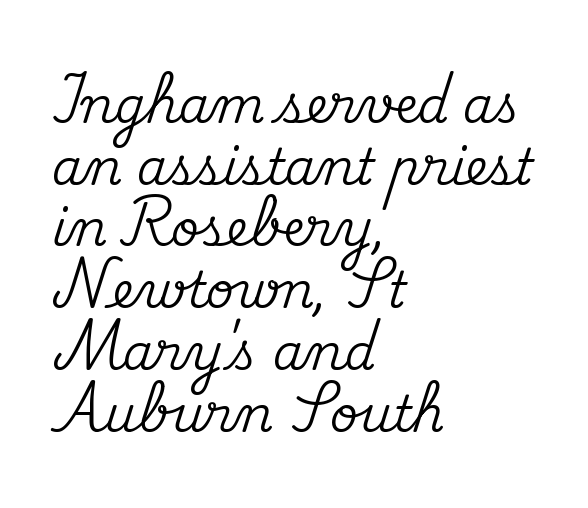
The image shows 49 px serif type; set left-aligned, normal line spacing (1.26x), normal letter spacing, not underlined; medium stroke contrast and a small x-height.
